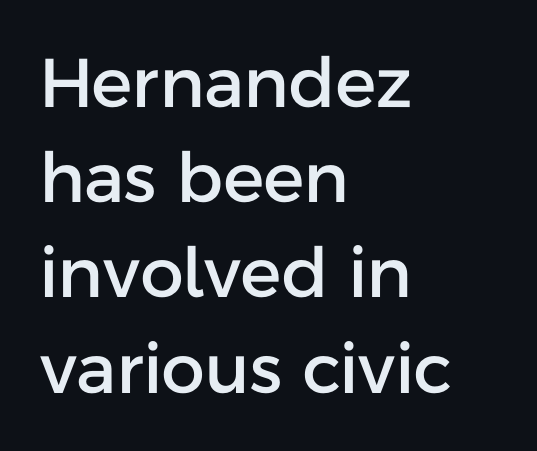
The image shows 69 px sans-serif type, upright; set left-aligned, normal line spacing (1.38x), normal letter spacing, not underlined; low stroke contrast and a medium x-height.
